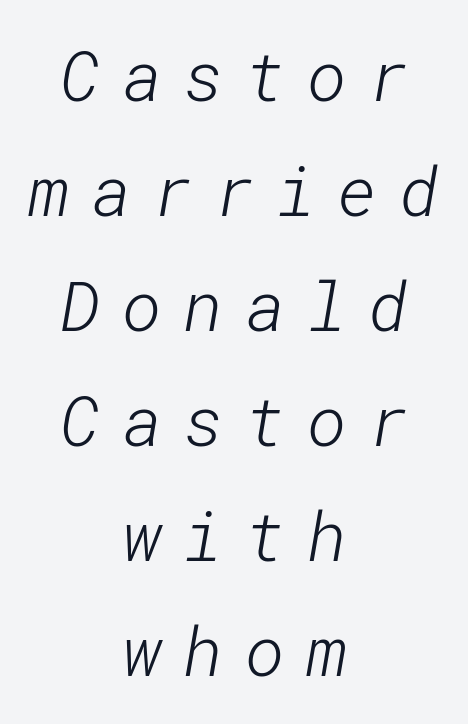
Q: Is the text bold? A: No.
Q: Is the typeface a serif or a sans-serif typeface? A: Sans-serif.
Q: Is the text underlined? A: No.
Q: How is the paragraph aligned? A: Centered.
Q: Is the spacing between letters normal or unusually wide? A: Unusually wide.
Q: Is the spacing between lines tight, normal or loose? A: Normal.
Q: Width (condensed, normal, or wide)? A: Normal.
Q: Stroke contrast? A: Low.
Q: x-height? A: Medium.
